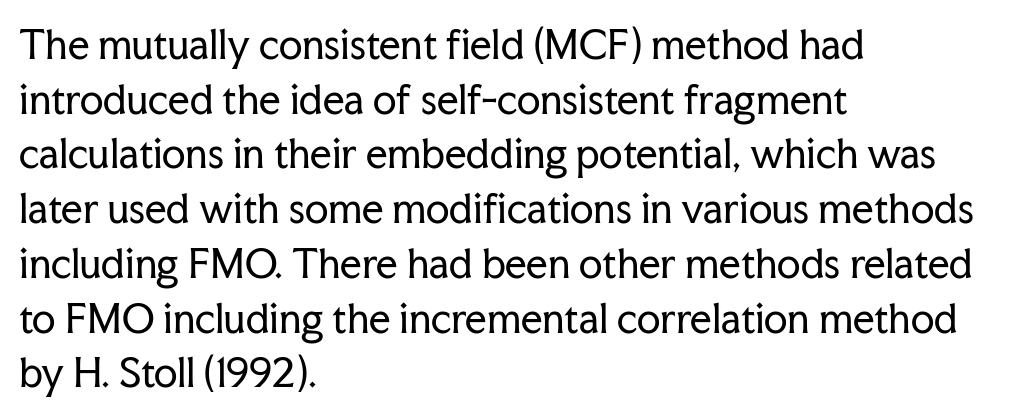
Q: Is the text bold? A: No.
Q: Is the text italic (slanted)? A: No, it is upright.
Q: Is the typeface a serif or a sans-serif typeface? A: Serif.
Q: Is the text underlined? A: No.
Q: How is the paragraph aligned? A: Left-aligned.
Q: Is the spacing between letters normal or unusually wide? A: Normal.
Q: Is the spacing between lines tight, normal or loose? A: Normal.
Q: Width (condensed, normal, or wide)? A: Normal.
Q: Stroke contrast? A: Low.
Q: x-height? A: Medium.
Q: Monospaced? A: No.
